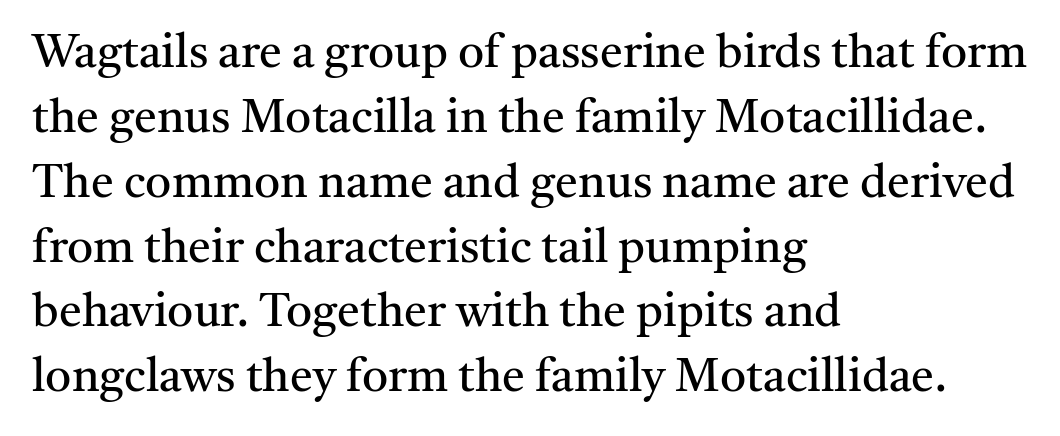
The image shows 46 px regular-weight serif type, upright; set left-aligned, normal line spacing (1.41x), normal letter spacing, not underlined; medium stroke contrast and a medium x-height.
